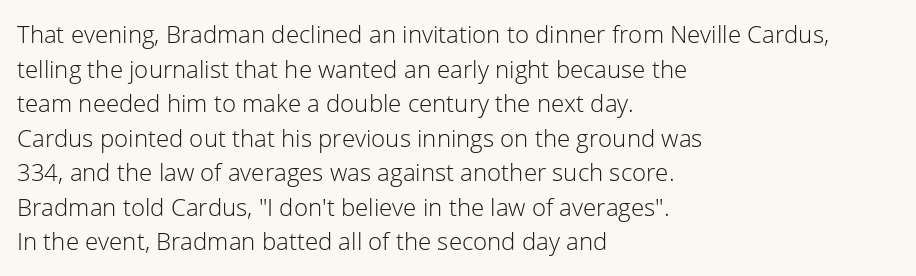
{"italic": "no", "bold": "no", "underline": "no", "align": "left", "line_spacing": "normal", "line_spacing_ratio": 1.44, "letter_spacing": "normal", "letter_spacing_em": 0.0, "glyph_px": 24}
